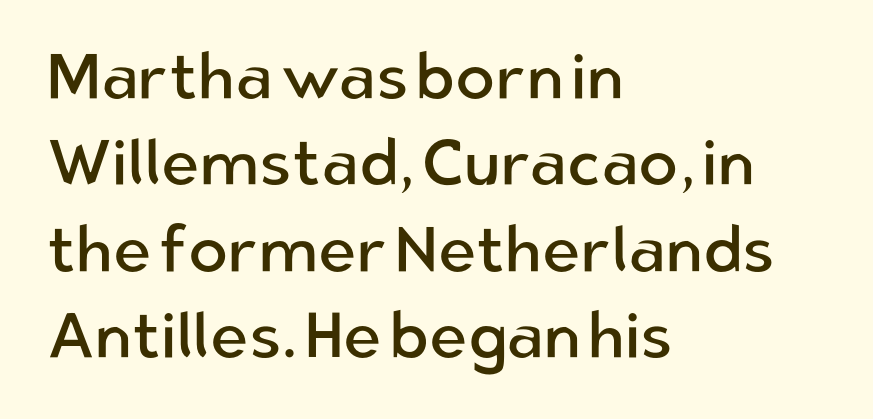
{"serif": "no", "italic": "no", "bold": "no", "weight": "regular", "width": "normal", "stroke_contrast": "low", "x_height": "medium", "monospaced": "no", "underline": "no", "align": "left", "line_spacing": "normal", "line_spacing_ratio": 1.33, "letter_spacing": "normal", "letter_spacing_em": 0.0, "glyph_px": 65}
